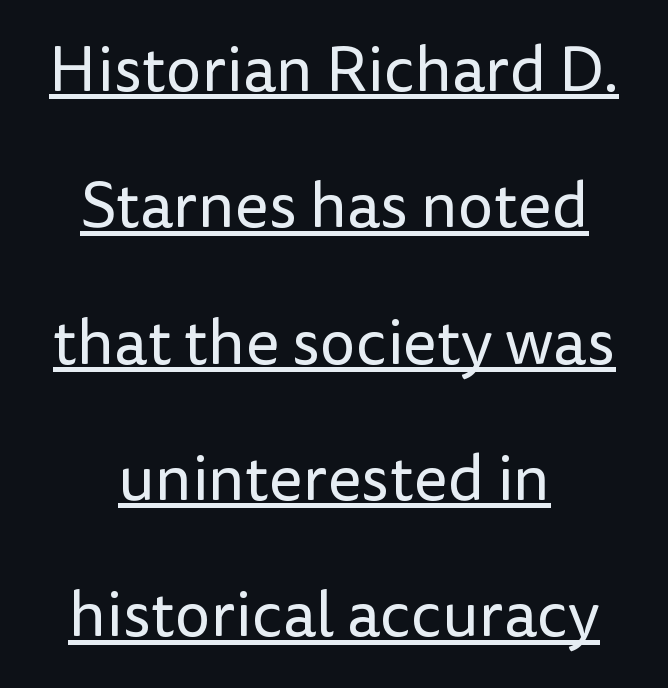
The image shows 64 px regular-weight sans-serif type, upright; set centered, loose line spacing (2.13x), normal letter spacing, underlined; low stroke contrast and a medium x-height.
